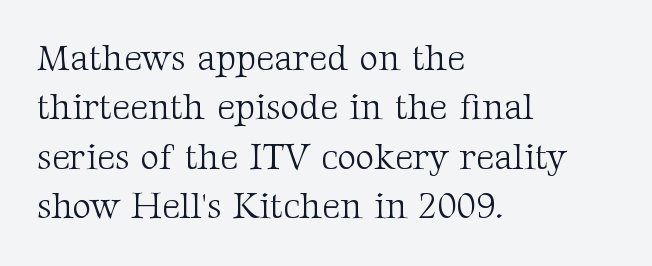
The image shows 36 px light serif type, upright; set left-aligned, normal line spacing (1.37x), normal letter spacing, not underlined; medium stroke contrast and a medium x-height.
